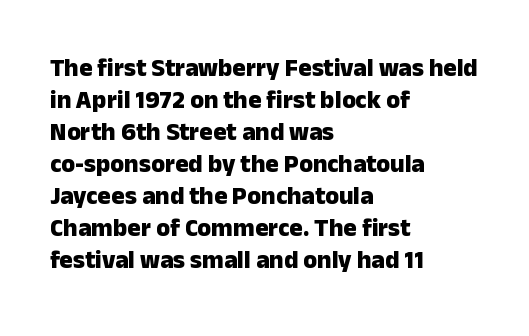
The image shows 25 px bold type, upright; set left-aligned, normal line spacing (1.28x), normal letter spacing, not underlined.
